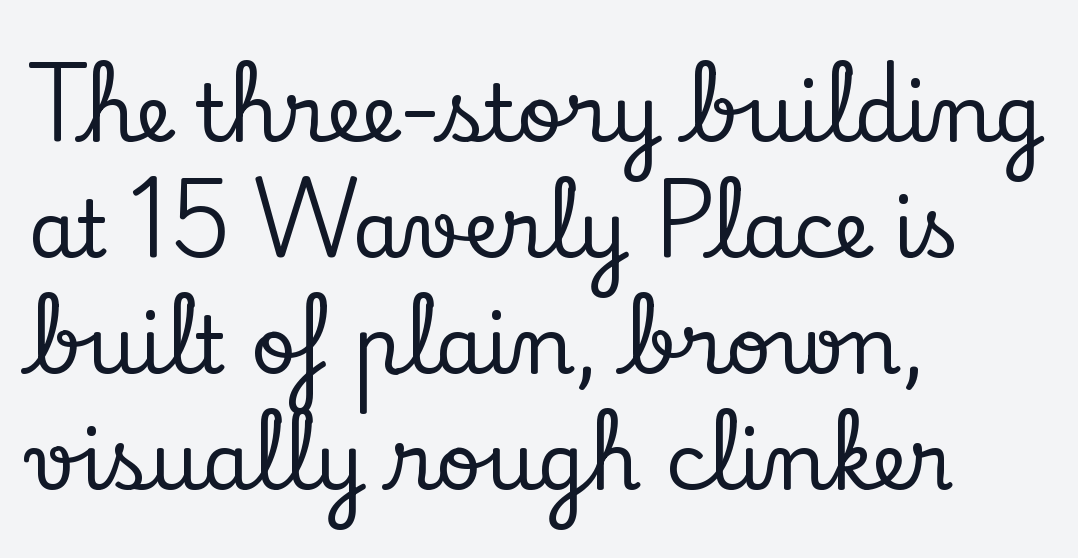
The image shows 79 px text type, upright; set left-aligned, normal line spacing (1.47x), normal letter spacing, not underlined; low stroke contrast and a small x-height.
